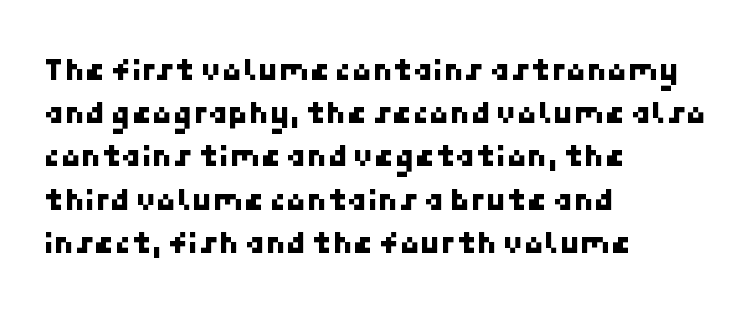
The image shows 33 px sans-serif type; set left-aligned, normal line spacing (1.31x), normal letter spacing, not underlined; low stroke contrast and a medium x-height.
